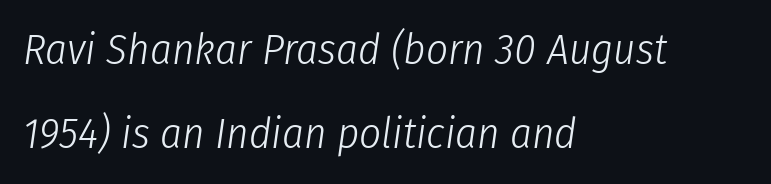
Q: Is the text bold? A: No.
Q: Is the text italic (slanted)? A: Yes, it leans right by about 8 degrees.
Q: Is the text underlined? A: No.
Q: How is the paragraph aligned? A: Left-aligned.
Q: Is the spacing between letters normal or unusually wide? A: Normal.
Q: Is the spacing between lines tight, normal or loose? A: Loose.
Q: Width (condensed, normal, or wide)? A: Condensed.
Q: Stroke contrast? A: Low.
Q: x-height? A: Medium.
Q: Monospaced? A: No.
